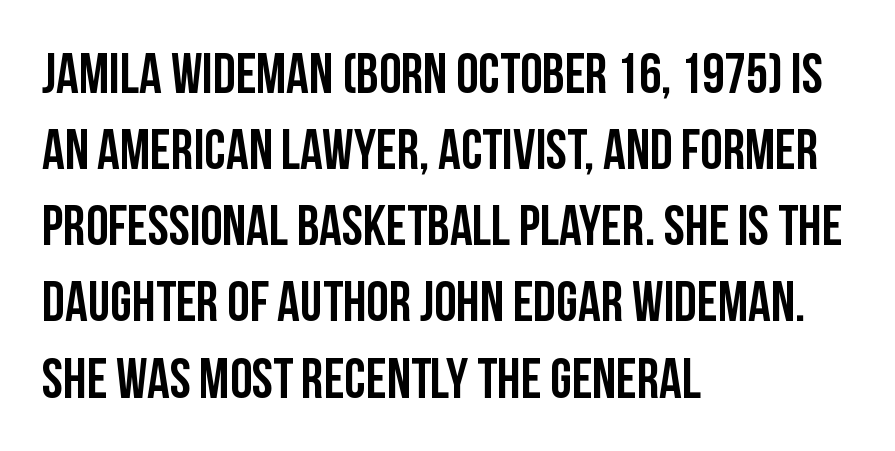
The image shows 56 px condensed sans-serif type, upright; set left-aligned, normal line spacing (1.36x), normal letter spacing, not underlined; low stroke contrast and a large x-height.
